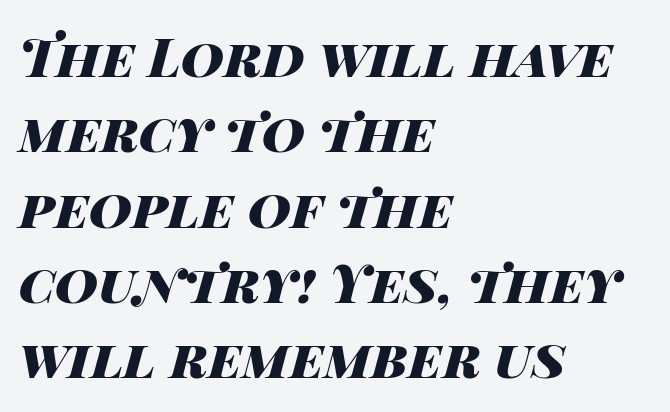
The image shows 53 px heavy, wide type, italic (leaning right); set left-aligned, normal line spacing (1.42x), normal letter spacing, not underlined; high stroke contrast and a large x-height.
